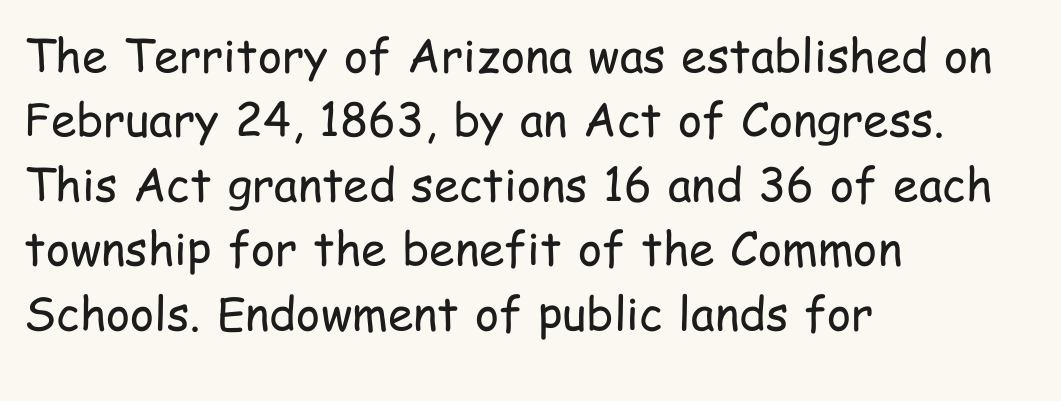
The image shows 46 px regular-weight, condensed sans-serif type, upright; set left-aligned, normal line spacing (1.4x), normal letter spacing, not underlined; low stroke contrast and a medium x-height.
